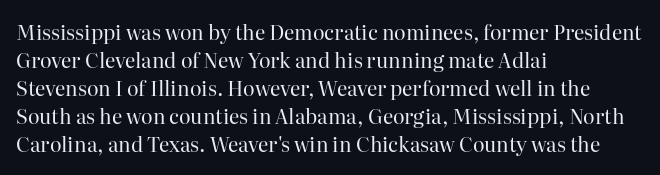
The image shows 20 px text type, upright; set left-aligned, normal line spacing (1.4x), normal letter spacing, not underlined.
